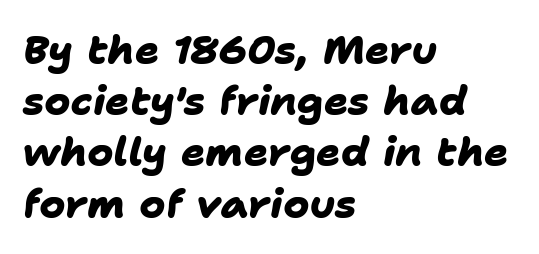
{"serif": "no", "bold": "yes", "weight": "heavy", "width": "normal", "stroke_contrast": "low", "x_height": "medium", "monospaced": "no", "underline": "no", "align": "left", "line_spacing": "normal", "line_spacing_ratio": 1.28, "letter_spacing": "normal", "letter_spacing_em": 0.0, "glyph_px": 40}
